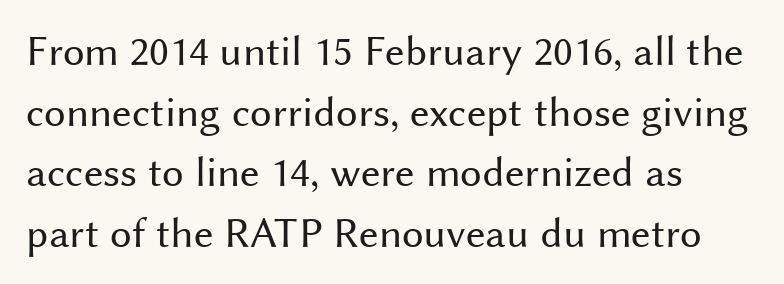
The image shows 43 px regular-weight sans-serif type, upright; set left-aligned, normal line spacing (1.41x), normal letter spacing, not underlined; medium stroke contrast and a medium x-height.
